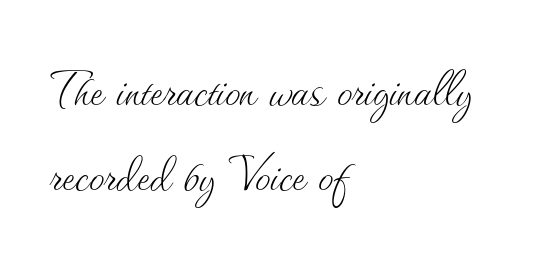
The image shows 62 px thin type; set left-aligned, normal line spacing (1.37x), normal letter spacing, not underlined; medium stroke contrast and a small x-height.
